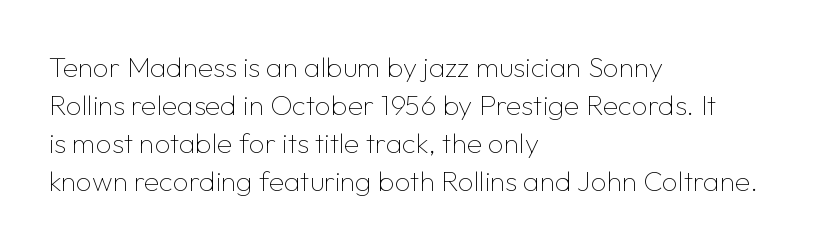
{"serif": "no", "italic": "no", "bold": "no", "weight": "thin", "width": "normal", "stroke_contrast": "low", "x_height": "medium", "monospaced": "no", "underline": "no", "align": "left", "line_spacing": "normal", "line_spacing_ratio": 1.36, "letter_spacing": "normal", "letter_spacing_em": 0.0, "glyph_px": 28}
